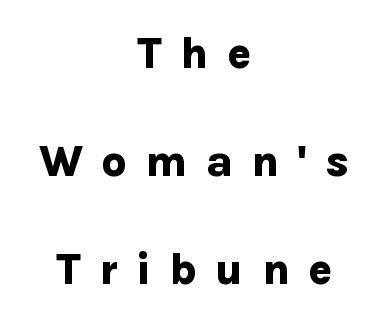
Heavy-handed strokes throughout: this text is bold. Stroke terminals: plain, sans-serif. Casual observation: everything's sitting right in the middle. Is there much room between lines? Yes — plenty of vertical air separates them. Posture: upright roman.
